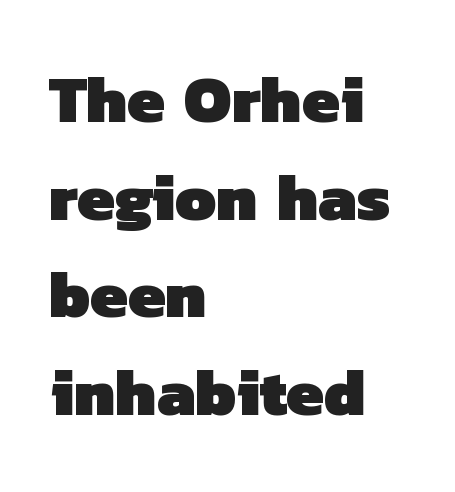
{"serif": "no", "bold": "yes", "weight": "heavy", "width": "normal", "stroke_contrast": "low", "x_height": "medium", "monospaced": "no", "underline": "no", "align": "left", "line_spacing": "normal", "line_spacing_ratio": 1.48, "letter_spacing": "normal", "letter_spacing_em": 0.0, "glyph_px": 66}
